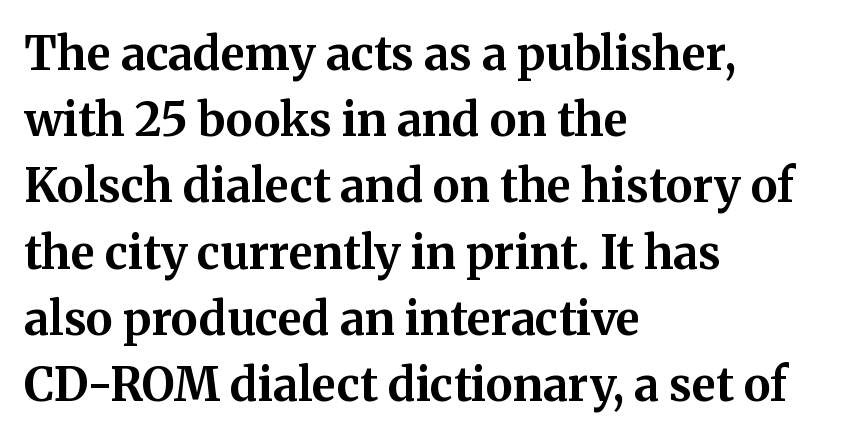
Q: Is the text bold? A: Yes.
Q: Is the text italic (slanted)? A: No, it is upright.
Q: Is the typeface a serif or a sans-serif typeface? A: Serif.
Q: Is the text underlined? A: No.
Q: How is the paragraph aligned? A: Left-aligned.
Q: Is the spacing between letters normal or unusually wide? A: Normal.
Q: Is the spacing between lines tight, normal or loose? A: Normal.
Q: Width (condensed, normal, or wide)? A: Normal.
Q: Stroke contrast? A: Medium.
Q: x-height? A: Medium.
Q: Monospaced? A: No.
